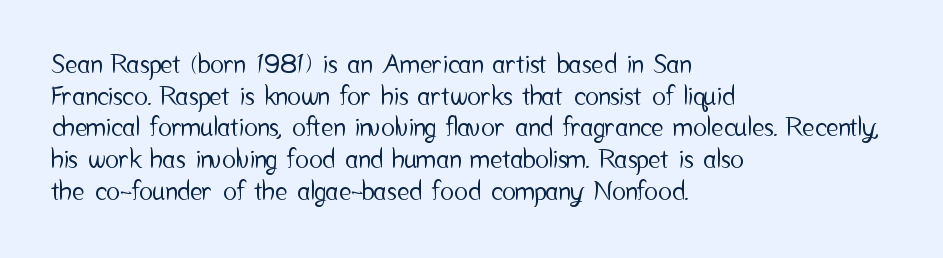
{"italic": "no", "underline": "no", "align": "left", "line_spacing_ratio": 1.22, "letter_spacing": "normal", "letter_spacing_em": 0.0, "glyph_px": 26}
